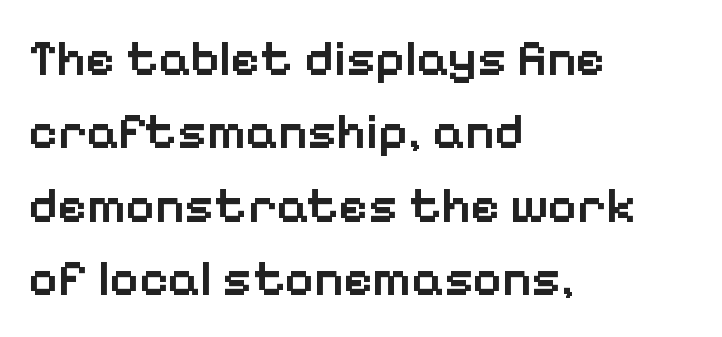
Q: Is the text bold? A: Semi-bold.
Q: Is the text italic (slanted)? A: No, it is upright.
Q: Is the typeface a serif or a sans-serif typeface? A: Sans-serif.
Q: Is the text underlined? A: No.
Q: How is the paragraph aligned? A: Left-aligned.
Q: Is the spacing between letters normal or unusually wide? A: Normal.
Q: Is the spacing between lines tight, normal or loose? A: Normal.
Q: Width (condensed, normal, or wide)? A: Normal.
Q: Stroke contrast? A: Low.
Q: x-height? A: Medium.
Q: Monospaced? A: No.
